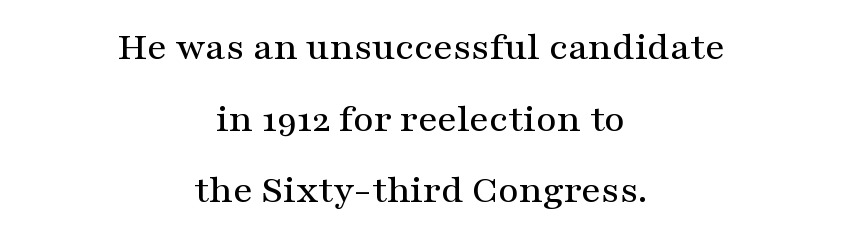
The image shows 40 px wide serif type, upright; set centered, line spacing 1.79x, normal letter spacing, not underlined; medium stroke contrast and a medium x-height.
